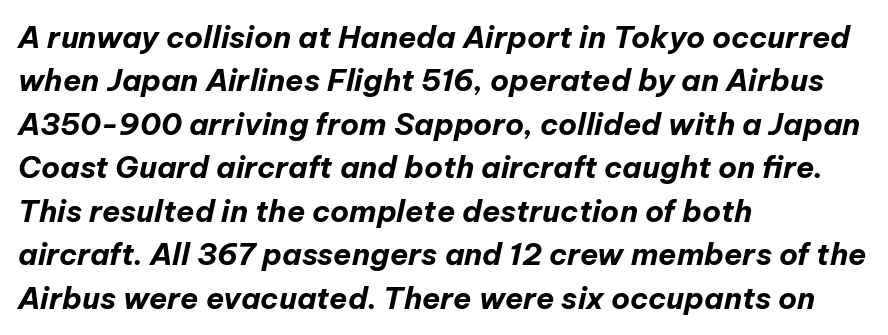
Q: Is the text bold? A: Yes.
Q: Is the text italic (slanted)? A: Yes, it leans right by about 12 degrees.
Q: Is the text underlined? A: No.
Q: How is the paragraph aligned? A: Left-aligned.
Q: Is the spacing between letters normal or unusually wide? A: Normal.
Q: Is the spacing between lines tight, normal or loose? A: Normal.
Q: Width (condensed, normal, or wide)? A: Normal.
Q: Stroke contrast? A: Low.
Q: x-height? A: Medium.
Q: Monospaced? A: No.
